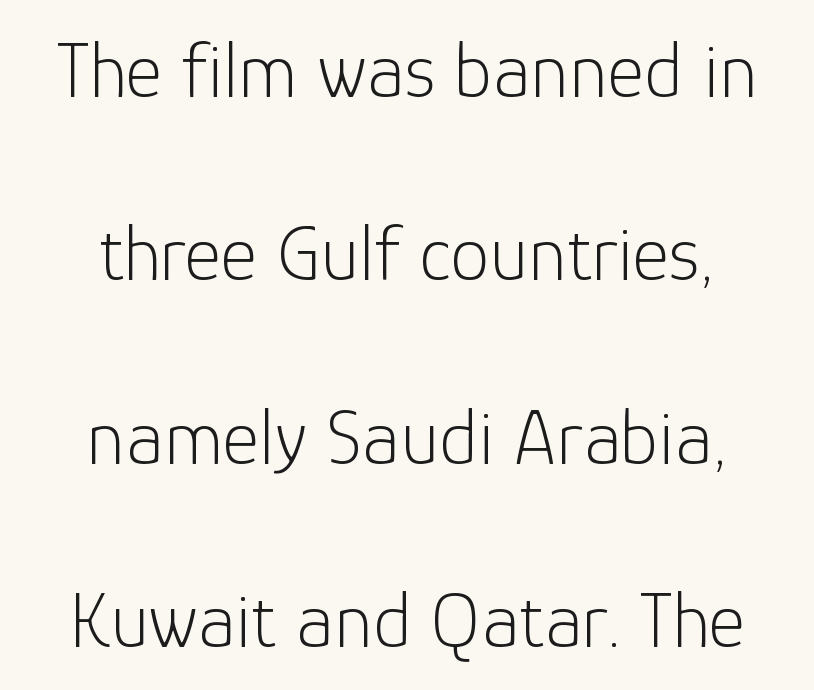
The image shows 79 px light sans-serif type, upright; set centered, loose line spacing (2.32x), normal letter spacing, not underlined; low stroke contrast and a medium x-height.
